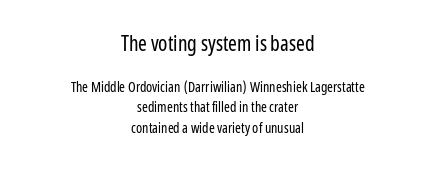
{"italic": "no", "bold": "no", "underline": "no", "align": "center", "line_spacing": "normal", "line_spacing_ratio": 1.47, "letter_spacing": "normal", "letter_spacing_em": 0.0, "larger_block": "first", "size_ratio": 1.5, "glyph_px": 21}
